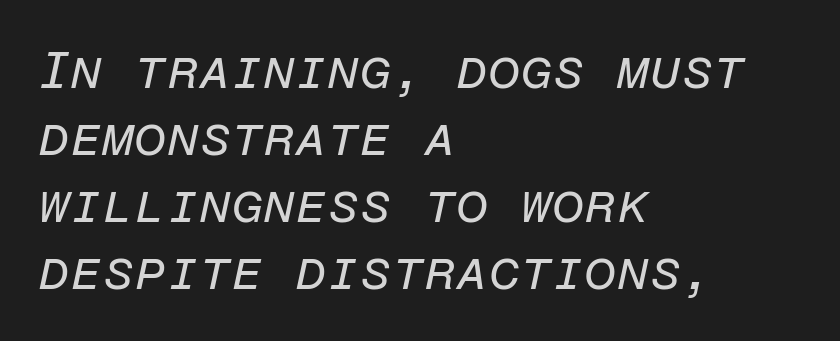
{"italic": "yes", "lean": "right", "slant_degrees": 12, "bold": "no", "weight": "regular", "width": "normal", "stroke_contrast": "low", "x_height": "medium", "monospaced": "yes", "underline": "no", "align": "left", "line_spacing": "normal", "line_spacing_ratio": 1.29, "letter_spacing": "normal", "letter_spacing_em": 0.0, "glyph_px": 52}
